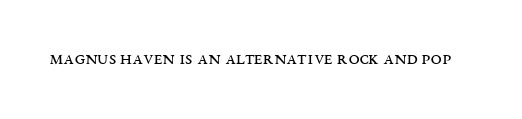
{"italic": "no", "bold": "no", "underline": "no", "letter_spacing": "normal", "letter_spacing_em": 0.0, "glyph_px": 20}
